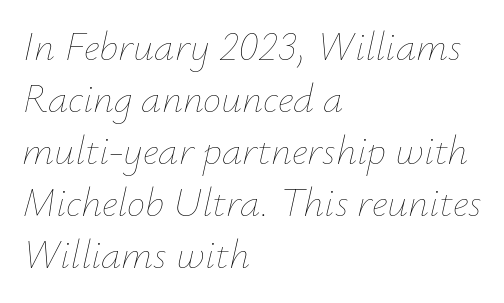
The line texture is even and compact thanks to regular tracking. Horizontally, the lines are justified to the leading edge only. A typesetter would call this proportional, since set widths differ per character. The font is comparable to plain body text, perhaps lighter.
